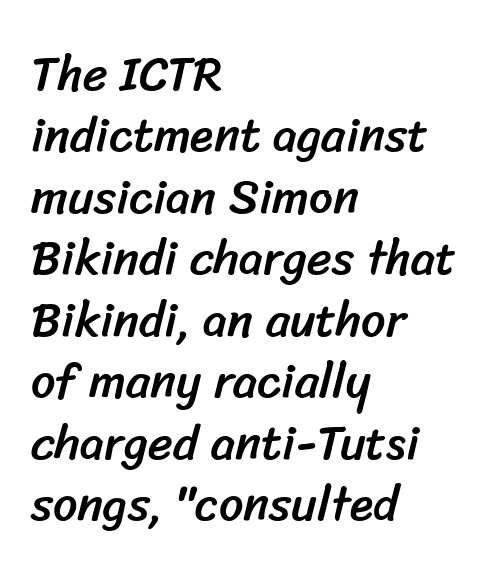
The image shows 48 px sans-serif type; set left-aligned, normal line spacing (1.28x), normal letter spacing, not underlined; low stroke contrast and a medium x-height.
